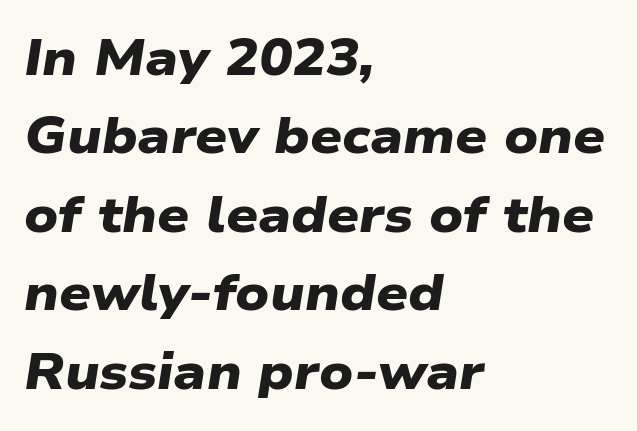
The setting favours the left margin, as ordinary paragraphs usually do. There is no visible air inserted between adjacent glyphs. Font category for this specimen: sans-serif. Do the characters align in a grid? No, the font is proportional. In terms of leading, this rendering sits right in the middle. Summary of weight: heavy, a full bold.
